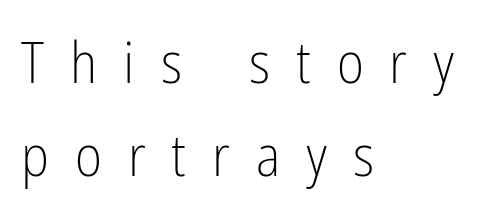
The image shows 58 px light, condensed sans-serif type, upright; set left-aligned, normal line spacing (1.61x), unusually wide letter spacing (+0.45 em), not underlined; low stroke contrast and a medium x-height.
